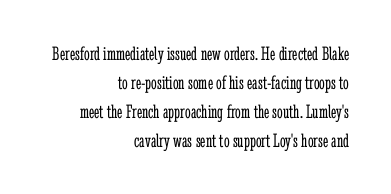
The image shows 20 px text type, upright; set right-aligned, normal line spacing (1.45x), normal letter spacing, not underlined.
